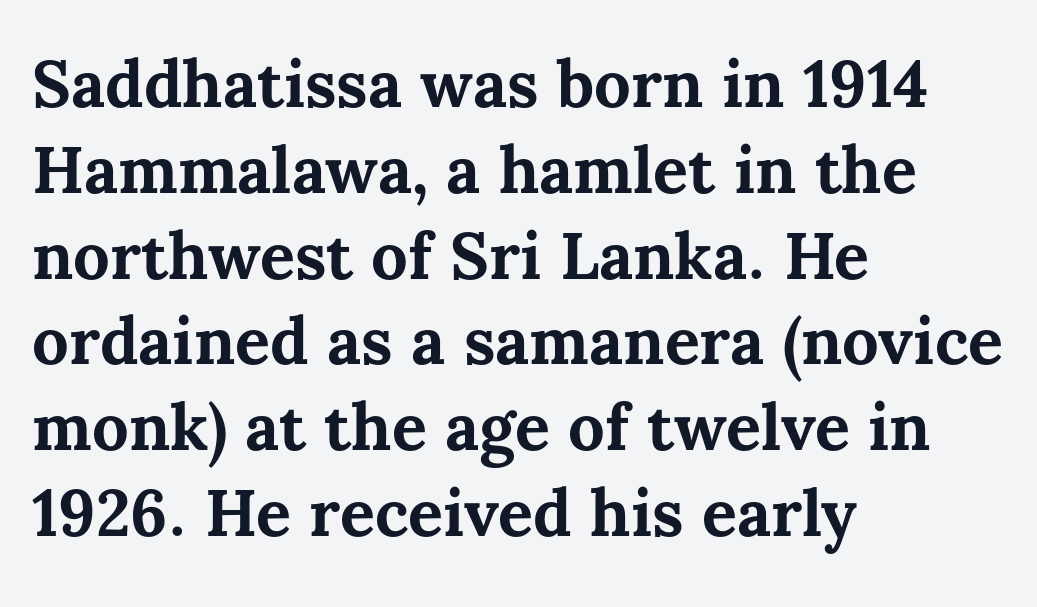
The baseline area is clear. Rendered with straight, roman letterforms. Line beginnings align vertically; line endings do not. Baseline-to-baseline distance is the conventional proportion of letter height. Here the designer chose a conventional face with non-uniform glyph widths. The passage shown has conventional tracking throughout.
